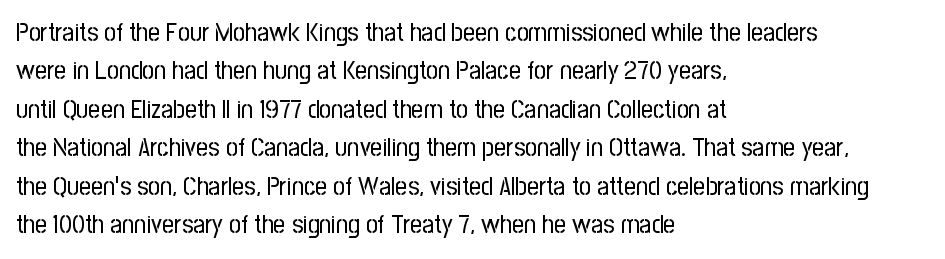
Q: Is the text bold? A: No.
Q: Is the text italic (slanted)? A: No, it is upright.
Q: Is the text underlined? A: No.
Q: How is the paragraph aligned? A: Left-aligned.
Q: Is the spacing between letters normal or unusually wide? A: Normal.
Q: Is the spacing between lines tight, normal or loose? A: Normal.
